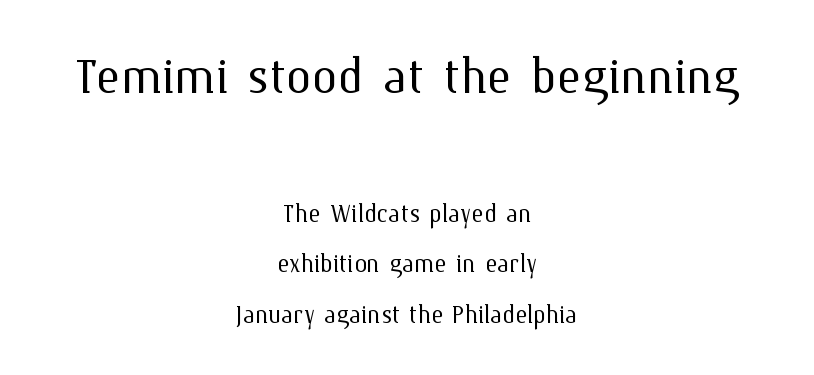
{"italic": "no", "bold": "no", "weight": "light", "width": "normal", "stroke_contrast": "medium", "x_height": "medium", "monospaced": "no", "underline": "no", "align": "center", "line_spacing": "normal", "line_spacing_ratio": 1.57, "letter_spacing": "normal", "letter_spacing_em": 0.0, "larger_block": "first", "size_ratio": 2.03, "glyph_px": 65}
